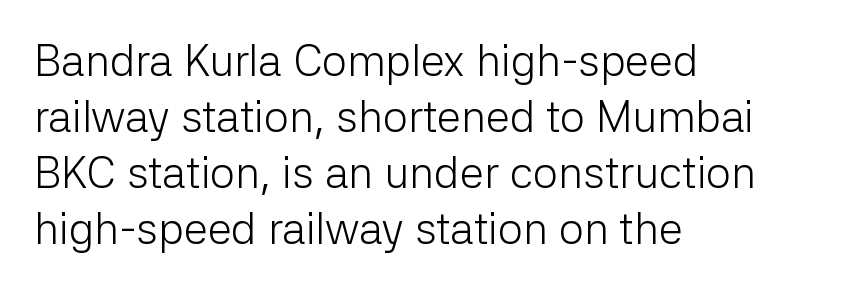
Q: Is the text bold? A: No.
Q: Is the text italic (slanted)? A: No, it is upright.
Q: Is the typeface a serif or a sans-serif typeface? A: Sans-serif.
Q: Is the text underlined? A: No.
Q: How is the paragraph aligned? A: Left-aligned.
Q: Is the spacing between letters normal or unusually wide? A: Normal.
Q: Is the spacing between lines tight, normal or loose? A: Normal.
Q: Width (condensed, normal, or wide)? A: Normal.
Q: Stroke contrast? A: Low.
Q: x-height? A: Medium.
Q: Monospaced? A: No.
